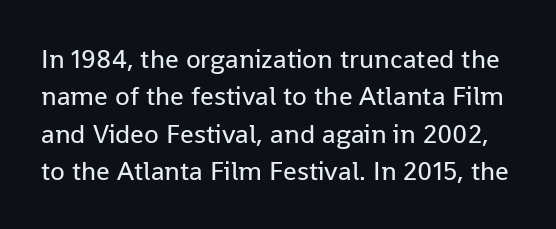
{"italic": "no", "bold": "no", "underline": "no", "line_spacing": "normal", "line_spacing_ratio": 1.38, "letter_spacing": "normal", "letter_spacing_em": 0.0, "glyph_px": 27}
